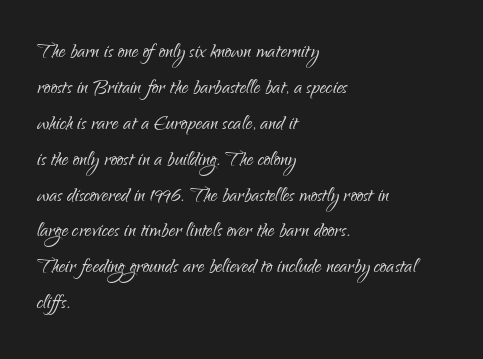
The characters are drawn with everyday or finer stroke widths. Line beginnings align vertically; line endings do not. Rule under the text: the space is simply empty. Words appear dense and cohesive because spacing is normal. Whoever set this chose a conventional vertical rhythm.
